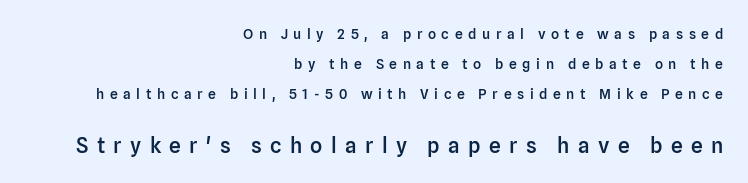
This layout puts the modest block above and the oversized block below. This is roman type, the default non-slanted kind. Nobody drew a line under any word here. Observe the wide spacing: letters keep a clear distance from each other. Stroke thickness is moderately raised; the sample reads as semibold. Visually the block forms a straight wall on the right and a jagged coastline on the left.
